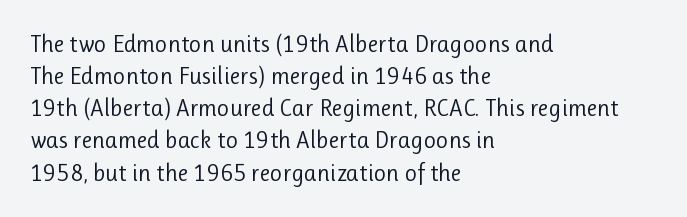
The image shows 24 px text type, upright; set left-aligned, normal line spacing (1.34x), normal letter spacing, not underlined.
